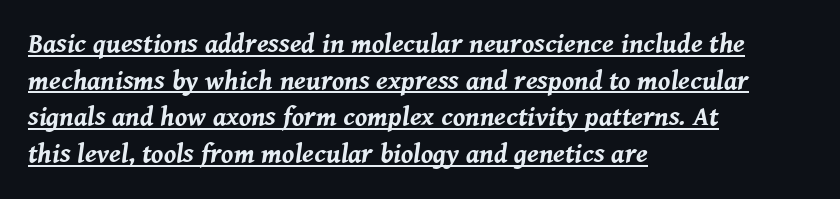
The image shows 27 px bold type, italic (leaning right); set left-aligned, normal line spacing (1.36x), normal letter spacing, underlined.
